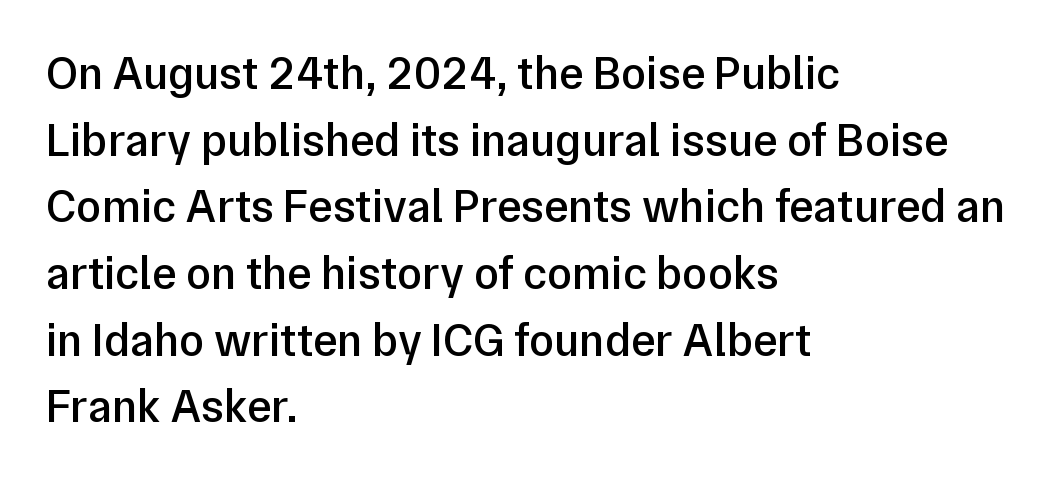
Looks like regular typesetting: each glyph gets only the width it needs. These lines keep a tight, regular rhythm from letter to letter. What's the leading like? Ordinary, nothing unusual. The compositor pushed each line to the left boundary.
